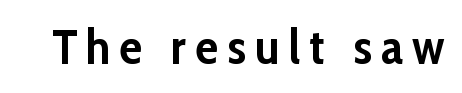
{"serif": "no", "italic": "no", "bold": "yes", "weight": "semibold", "width": "normal", "stroke_contrast": "low", "x_height": "medium", "monospaced": "no", "underline": "no", "glyph_px": 48}
